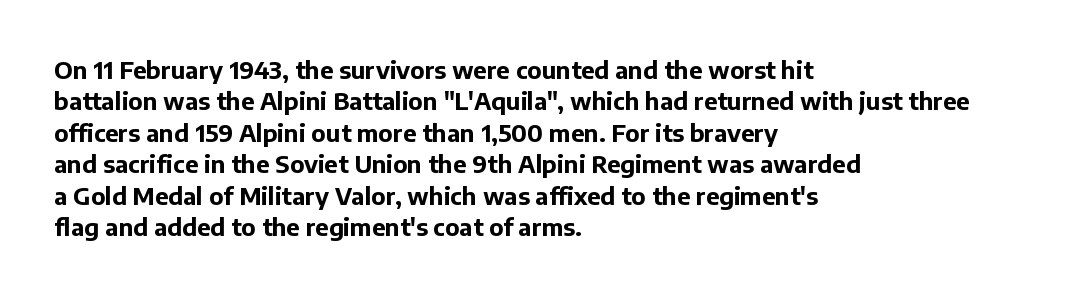
Caption: standard tracking, unaltered. In CSS terms this would be text-align: left. Unlike italic type, these characters show no tilt at all. A dark, heavy texture on the line: the type is bold.
